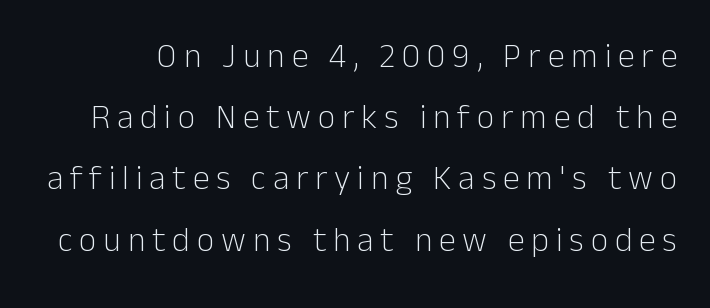
{"serif": "no", "italic": "no", "bold": "no", "weight": "light", "width": "normal", "stroke_contrast": "low", "x_height": "medium", "monospaced": "no", "underline": "no", "line_spacing_ratio": 1.8, "letter_spacing": "wide", "letter_spacing_em": 0.2, "glyph_px": 34}
